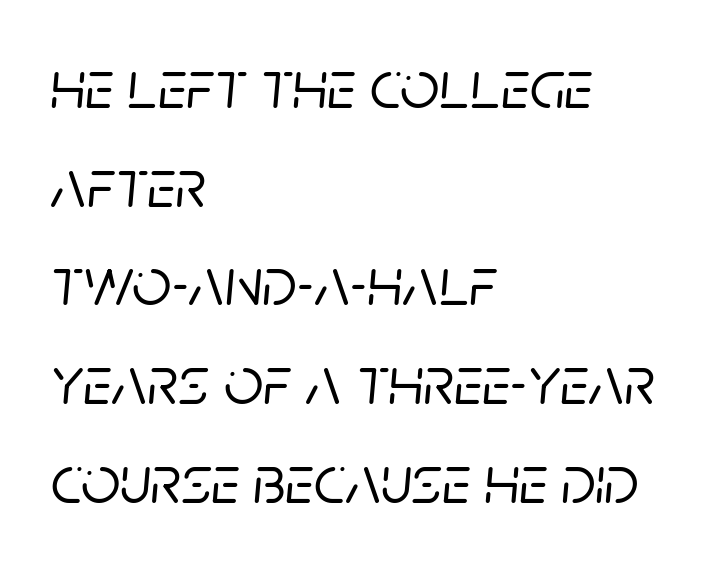
The image shows 69 px text type, italic (leaning right); set left-aligned, normal line spacing (1.43x), normal letter spacing, not underlined; low stroke contrast and a large x-height.
